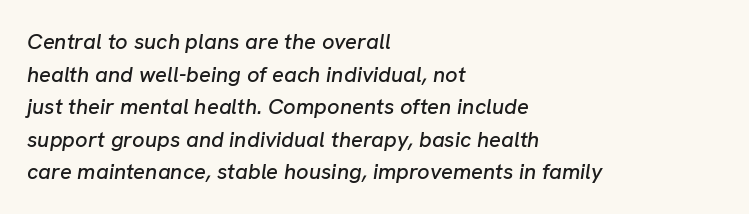
The image shows 22 px text type, italic (leaning right); set left-aligned, normal line spacing (1.48x), normal letter spacing, not underlined.
